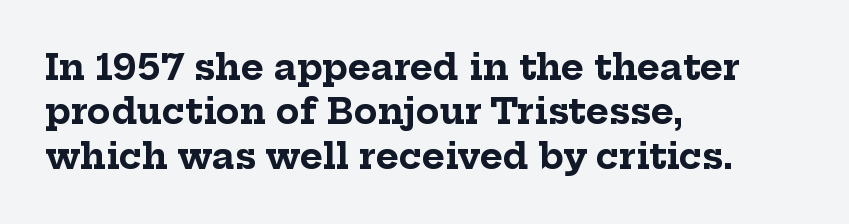
{"serif": "yes", "italic": "no", "bold": "yes", "weight": "bold", "width": "normal", "stroke_contrast": "low", "x_height": "medium", "monospaced": "no", "underline": "no", "align": "left", "line_spacing": "normal", "line_spacing_ratio": 1.27, "letter_spacing": "normal", "letter_spacing_em": 0.0, "glyph_px": 35}
